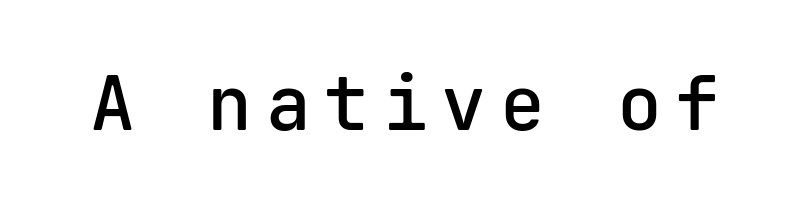
Each letter, wide or thin by design, is forced into the same width here. Does the weight exceed regular? Yes, but only to semibold. Look at the bottom of the vertical strokes: they stop flat, with no serifs. A clean baseline with only descenders dipping below it. This is roman type, the default non-slanted kind.
